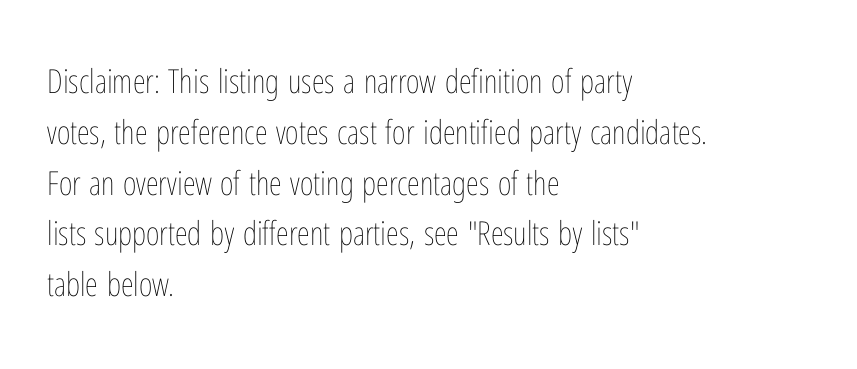
The image shows 33 px thin, condensed type, upright; set left-aligned, normal line spacing (1.54x), normal letter spacing, not underlined; low stroke contrast and a medium x-height.
